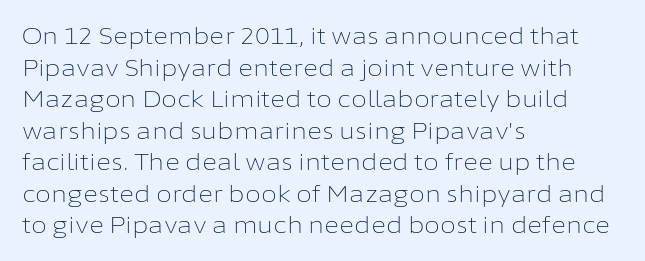
The image shows 23 px text type, upright; set left-aligned, normal line spacing (1.37x), normal letter spacing, not underlined.
